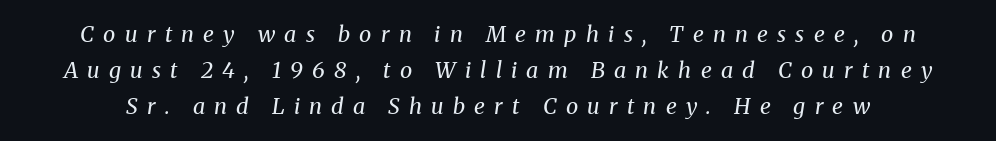
Q: Is the text bold? A: No.
Q: Is the text italic (slanted)? A: Yes, it leans right by about 8 degrees.
Q: Is the text underlined? A: No.
Q: Is the spacing between letters normal or unusually wide? A: Unusually wide.
Q: Is the spacing between lines tight, normal or loose? A: Normal.
